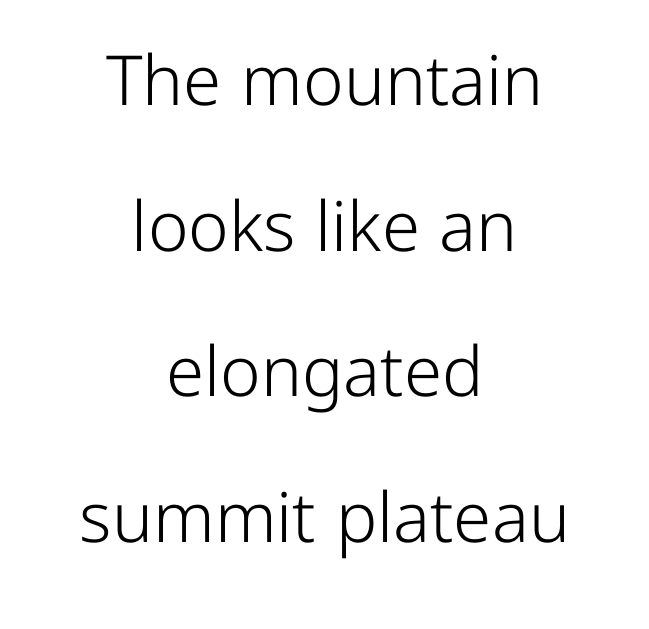
{"serif": "no", "italic": "no", "bold": "no", "weight": "light", "width": "normal", "stroke_contrast": "low", "x_height": "medium", "monospaced": "no", "underline": "no", "align": "center", "line_spacing": "loose", "line_spacing_ratio": 2.11, "letter_spacing": "normal", "letter_spacing_em": 0.0, "glyph_px": 69}
